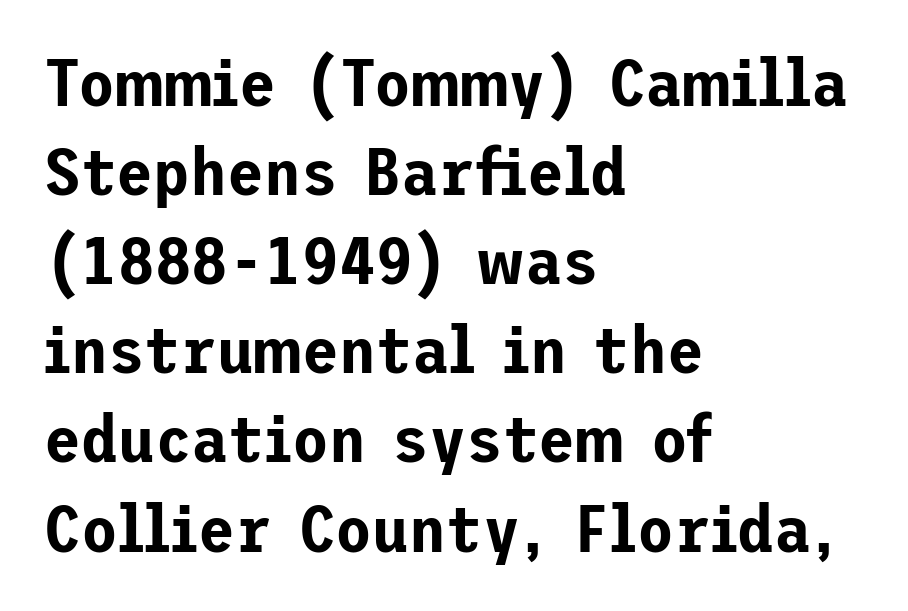
The image shows 67 px sans-serif type, upright; set left-aligned, normal line spacing (1.33x), normal letter spacing, not underlined; low stroke contrast and a medium x-height.
